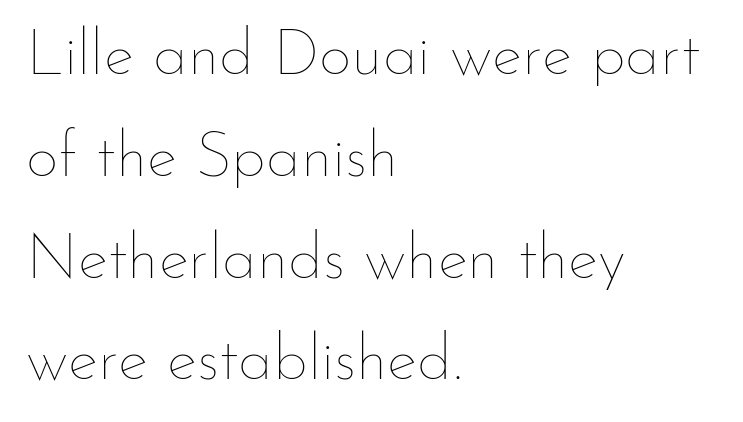
The image shows 64 px thin type, upright; set left-aligned, normal line spacing (1.59x), normal letter spacing, not underlined; low stroke contrast and a small x-height.
